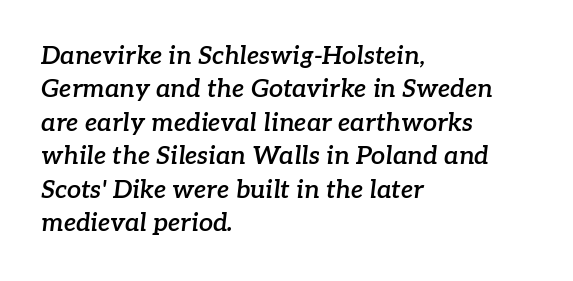
The line texture is even and compact thanks to regular tracking. The rendering uses a semibold face; strokes are thickened but not to full bold. One glance says typical: line gaps are just what's usual. Nobody drew a line under any word here. Visually the block forms a straight wall on the left and a jagged coastline on the right.
